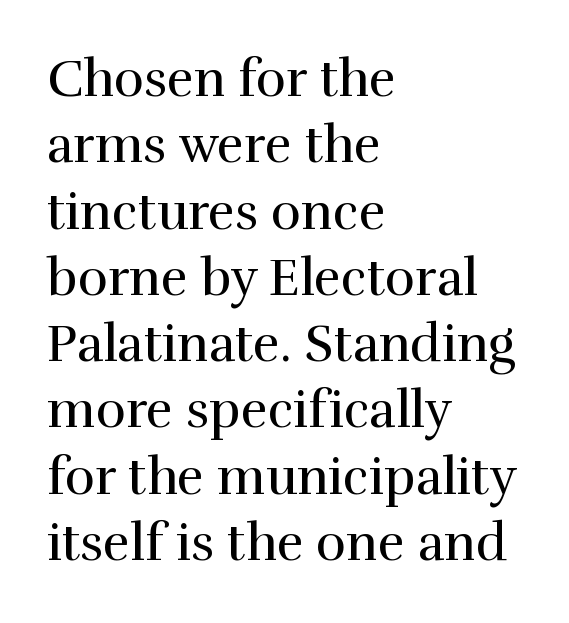
Letters rest on an invisible, unmarked baseline. Bold? No — there's no thickening of the strokes. The tracking reads as untouched default to a designer's eye. These lines sit exactly where default settings would place them.
